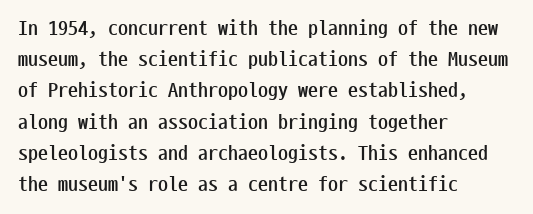
{"italic": "no", "bold": "yes", "underline": "no", "align": "left", "line_spacing": "normal", "line_spacing_ratio": 1.56, "letter_spacing": "normal", "letter_spacing_em": 0.0, "glyph_px": 20}
